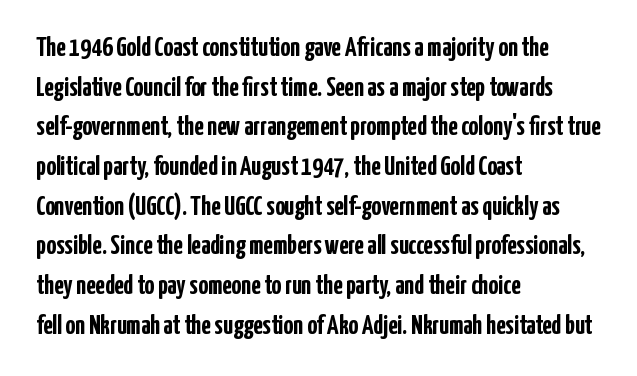
{"italic": "no", "bold": "yes", "underline": "no", "align": "left", "line_spacing": "normal", "line_spacing_ratio": 1.47, "letter_spacing": "normal", "letter_spacing_em": 0.0, "glyph_px": 27}
